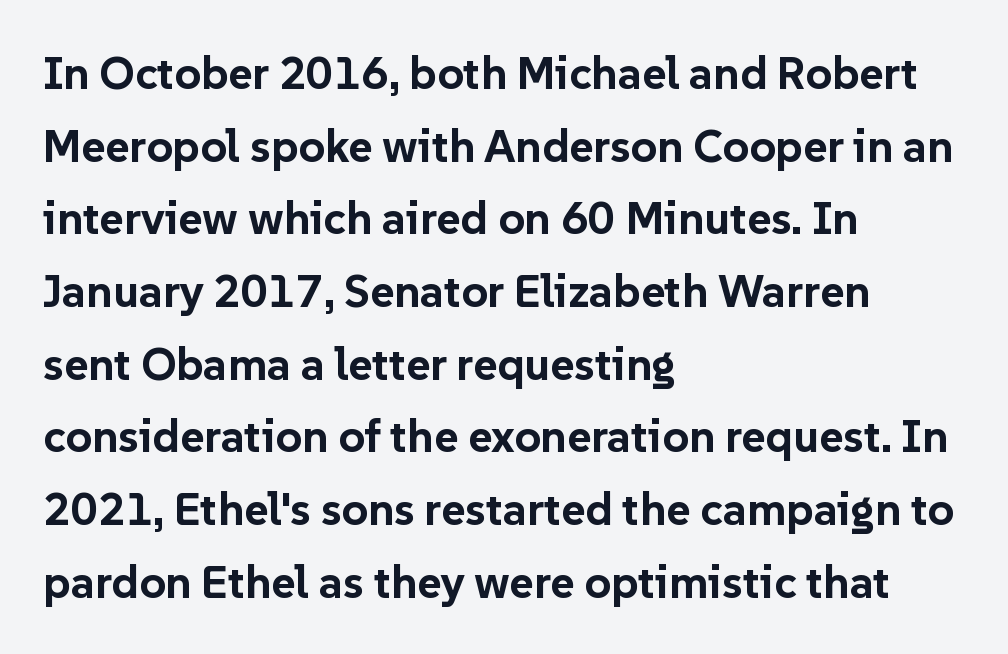
Q: Is the text bold? A: Yes.
Q: Is the text italic (slanted)? A: No, it is upright.
Q: Is the typeface a serif or a sans-serif typeface? A: Sans-serif.
Q: Is the text underlined? A: No.
Q: How is the paragraph aligned? A: Left-aligned.
Q: Is the spacing between letters normal or unusually wide? A: Normal.
Q: Is the spacing between lines tight, normal or loose? A: Normal.
Q: Width (condensed, normal, or wide)? A: Normal.
Q: Stroke contrast? A: Low.
Q: x-height? A: Medium.
Q: Monospaced? A: No.
